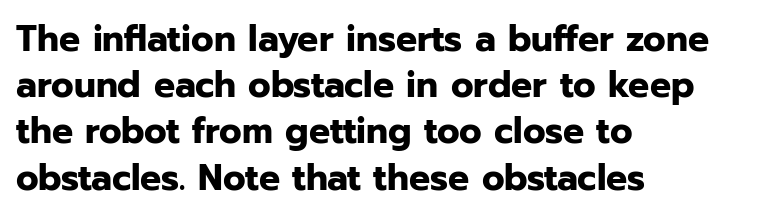
In terms of posture, this sample is upright. Note the varied advance widths — an 'i' is clearly narrower than an 'm'. Weight check: bold — yes, fully. Nobody drew a line under any word here. Casual observation: everything's shoved over to the left. Students, observe: this is what conventionally led text looks like.
